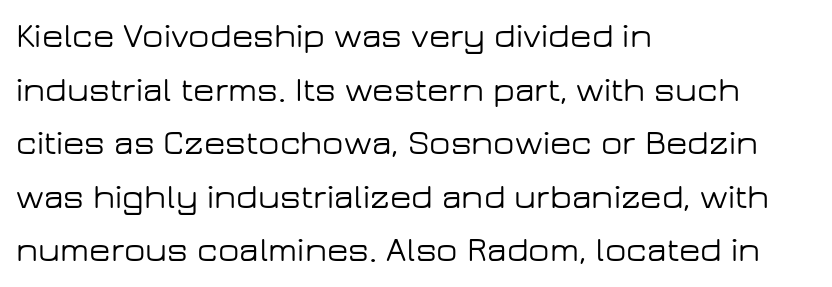
{"serif": "no", "italic": "no", "width": "wide", "stroke_contrast": "low", "x_height": "medium", "monospaced": "no", "underline": "no", "align": "left", "line_spacing": "normal", "line_spacing_ratio": 1.53, "letter_spacing": "normal", "letter_spacing_em": 0.0, "glyph_px": 35}
